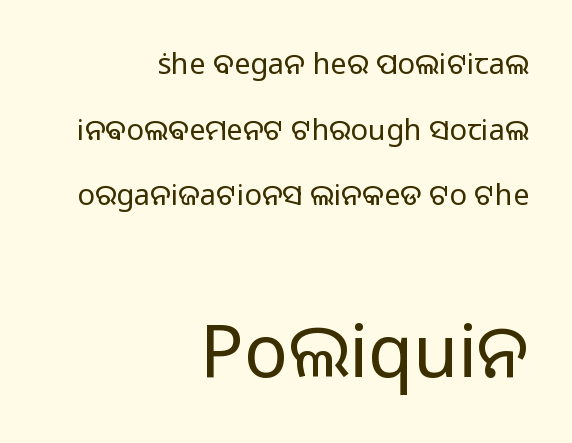
Q: Is the text bold? A: No.
Q: Is the text italic (slanted)? A: No, it is upright.
Q: Is the typeface a serif or a sans-serif typeface? A: Sans-serif.
Q: Is the text underlined? A: No.
Q: How is the paragraph aligned? A: Right-aligned.
Q: Is the spacing between letters normal or unusually wide? A: Normal.
Q: Is the spacing between lines tight, normal or loose? A: Loose.
Q: Which block of text is set in a larger size, the first (top) or the second (bottom)? A: The second (bottom) one.
Q: Width (condensed, normal, or wide)? A: Normal.
Q: Stroke contrast? A: Low.
Q: x-height? A: Medium.
Q: Monospaced? A: No.
